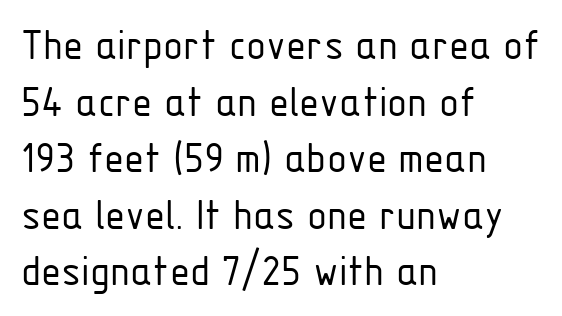
There is no visible air inserted between adjacent glyphs. Unlike a traditional serif, this face leaves its strokes unadorned. The typeface has the unassuming heft of standard copy or less. Each letter keeps its own natural width here, so spacing adapts to shape.
